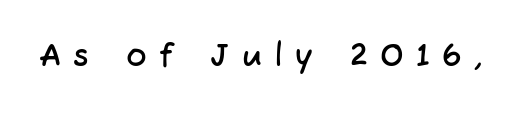
Q: Is the typeface a serif or a sans-serif typeface? A: Sans-serif.
Q: Is the text underlined? A: No.
Q: Is the spacing between letters normal or unusually wide? A: Unusually wide.
Q: Width (condensed, normal, or wide)? A: Normal.
Q: Stroke contrast? A: Low.
Q: x-height? A: Medium.
Q: Monospaced? A: No.
